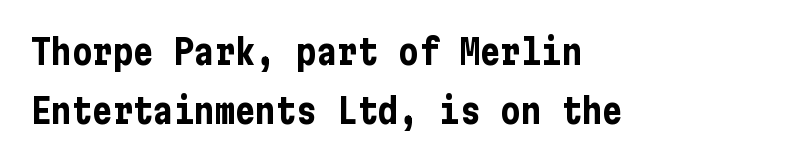
Each glyph is drawn with heavy, bold strokes. Standard letterfit; no display-style spreading of the glyphs. A typesetter would mark this as roman, not italic. The zone under the glyphs is completely vacant. Is this a sans? Yes — the strokes have no serifs.
